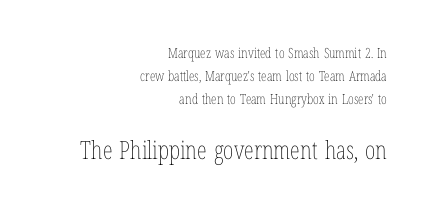
The horizontal fit of the characters is conventional and even. The passage shown begins with its smaller block and ends with its larger one. Every row of glyphs terminates at an identical x-position on the right. The glyphs are unaccompanied by any horizontal stroke below them. The strokes carry an ordinary text weight at most.
